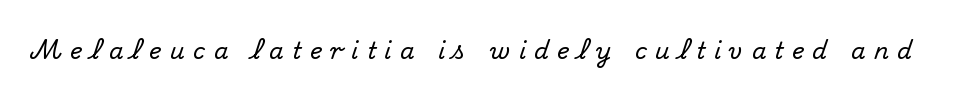
Glance below the letters and you will spot only blank space. Inter-character spacing is expanded well beyond the font's built-in metrics.
